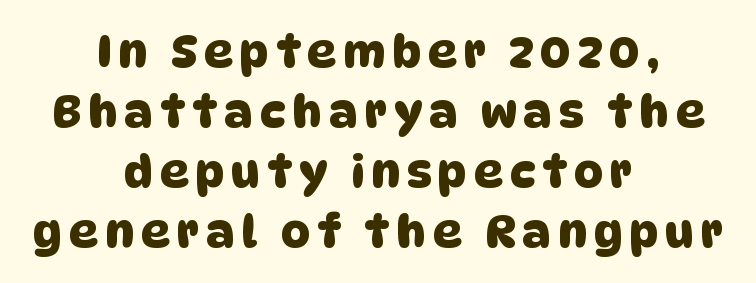
Q: Is the typeface a serif or a sans-serif typeface? A: Sans-serif.
Q: Is the text underlined? A: No.
Q: How is the paragraph aligned? A: Centered.
Q: Is the spacing between lines tight, normal or loose? A: Normal.
Q: Width (condensed, normal, or wide)? A: Normal.
Q: Stroke contrast? A: Low.
Q: x-height? A: Large.
Q: Monospaced? A: No.
